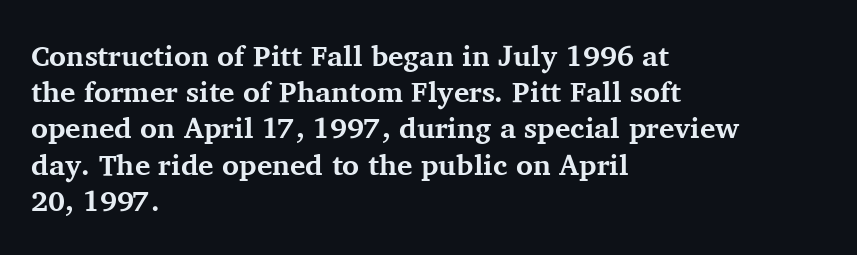
Check under the words: just untouched page. The glyphs have the mass of a bold cut. Every row of glyphs begins at an identical x-position on the left. Nope, not italic — everything's standing straight. Looks like regular typesetting: each glyph gets only the width it needs.
